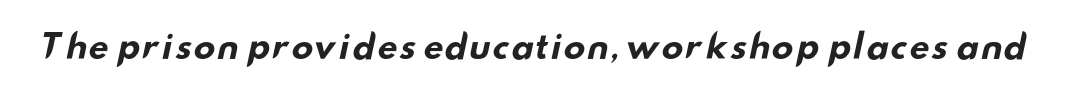
Strokes here are thick enough to call this a true bold. You could not count columns in this text — the font is proportionally spaced. This rendering features lettering with no underline. The face used here is rendered with its standard letterfit. Nope, no serifs anywhere on these letters.
